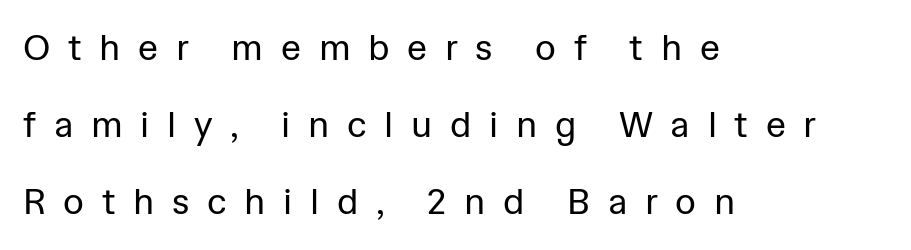
Vertical spacing — loose. Glyph-to-glyph distance is far greater than everyday printed text. The characters display no serif detailing; their extremities are plain. The specimen omits any rule beneath the text block's lines. The letters advance in unequal steps, a hallmark of proportional type.
